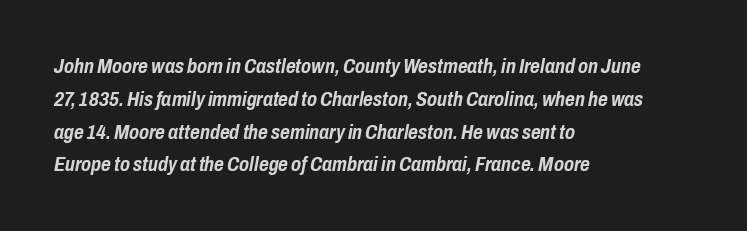
The image shows 21 px bold type, italic (leaning right); set left-aligned, normal line spacing (1.56x), normal letter spacing, not underlined.
